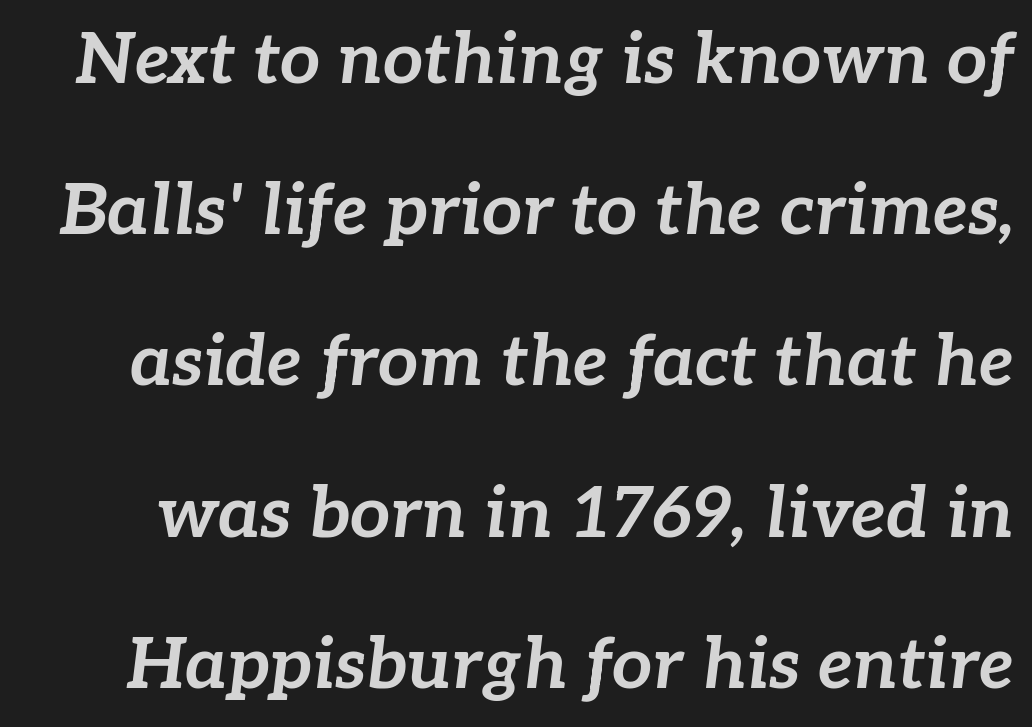
{"italic": "yes", "lean": "right", "slant_degrees": 7, "bold": "yes", "weight": "bold", "width": "normal", "stroke_contrast": "low", "x_height": "medium", "monospaced": "no", "underline": "no", "line_spacing": "loose", "line_spacing_ratio": 2.13, "letter_spacing": "normal", "letter_spacing_em": 0.0, "glyph_px": 71}
